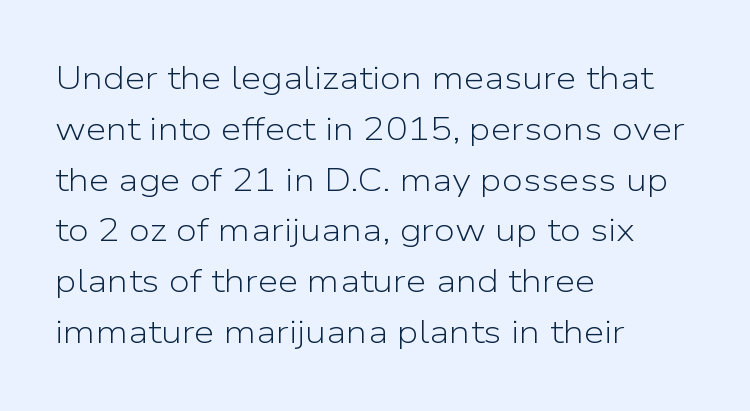
The typeface chosen for these lines omits serifs. In terms of leading, this rendering sits right in the middle. The letterforms sit shoulder to shoulder at normal distance. A student would call this left alignment; a typographer would say flush left, rag right. Note the varied advance widths — an 'i' is clearly narrower than an 'm'. No italicization has been applied; the sample stays upright.
